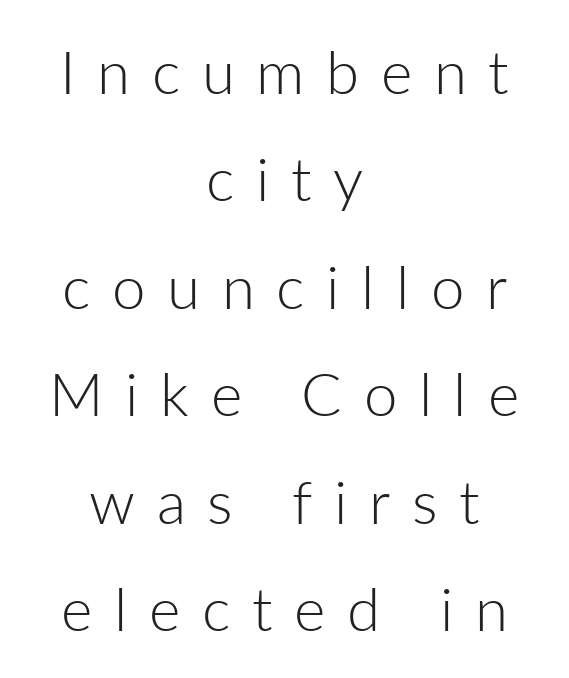
Quick note: underline off. Typeset on center — no edge is straight. Heaviness? Minimal to ordinary, like unemphasized prose. This sample uses an upright cut, with every glyph sitting square on the baseline.
